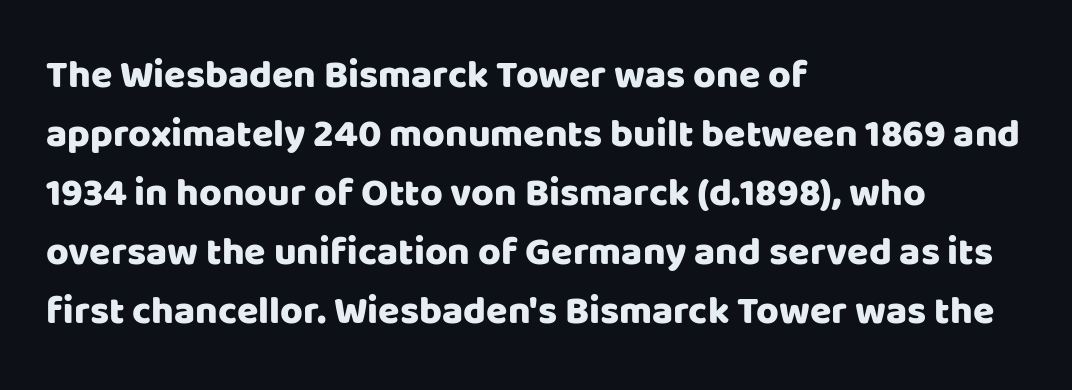
{"serif": "no", "italic": "no", "width": "normal", "stroke_contrast": "low", "x_height": "large", "monospaced": "no", "underline": "no", "align": "left", "line_spacing": "normal", "line_spacing_ratio": 1.51, "letter_spacing": "normal", "letter_spacing_em": 0.0, "glyph_px": 39}
